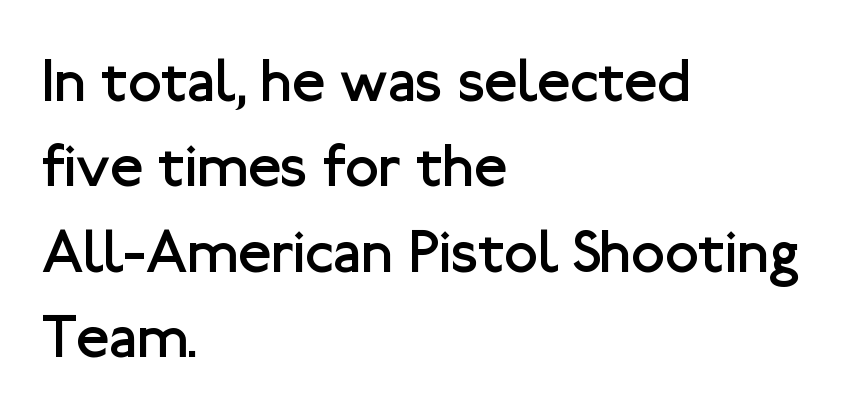
{"serif": "no", "italic": "no", "bold": "no", "weight": "regular", "width": "normal", "stroke_contrast": "low", "x_height": "medium", "monospaced": "no", "underline": "no", "align": "left", "line_spacing": "normal", "line_spacing_ratio": 1.4, "letter_spacing": "normal", "letter_spacing_em": 0.0, "glyph_px": 61}
